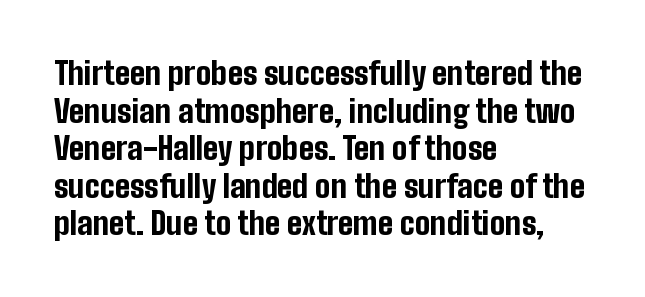
The image shows 31 px bold, condensed sans-serif type, upright; set left-aligned, line spacing 1.21x, normal letter spacing, not underlined; low stroke contrast and a medium x-height.
